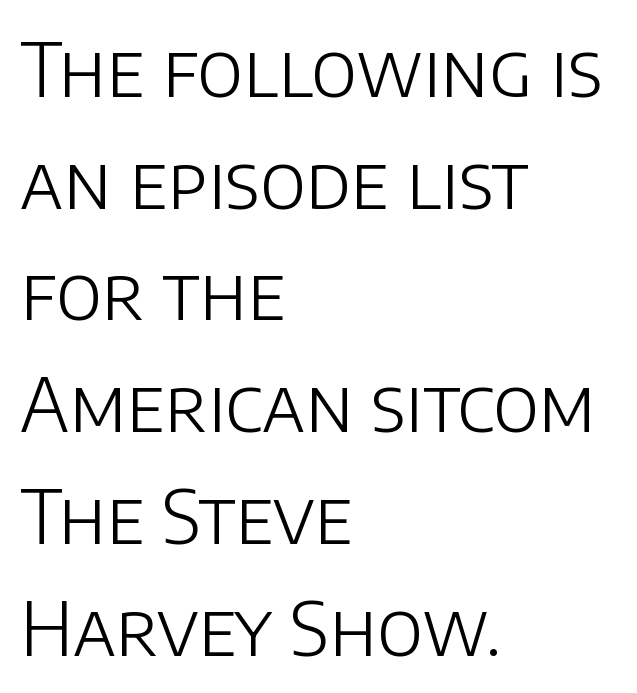
Q: Is the text bold? A: No.
Q: Is the text italic (slanted)? A: No, it is upright.
Q: Is the typeface a serif or a sans-serif typeface? A: Sans-serif.
Q: Is the text underlined? A: No.
Q: How is the paragraph aligned? A: Left-aligned.
Q: Is the spacing between letters normal or unusually wide? A: Normal.
Q: Is the spacing between lines tight, normal or loose? A: Normal.
Q: Width (condensed, normal, or wide)? A: Normal.
Q: Stroke contrast? A: Low.
Q: x-height? A: Large.
Q: Monospaced? A: No.
